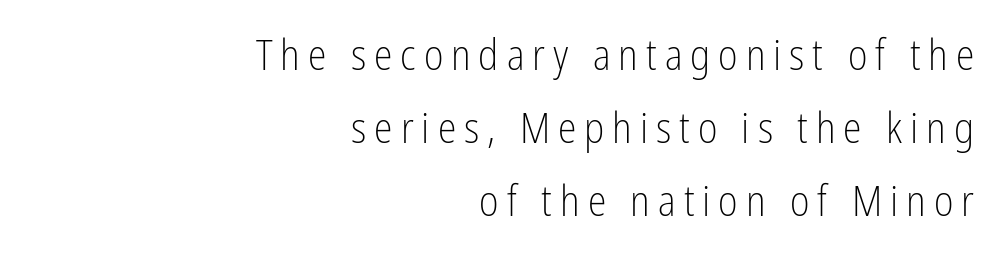
{"serif": "no", "italic": "no", "bold": "no", "weight": "light", "width": "condensed", "stroke_contrast": "low", "x_height": "medium", "monospaced": "no", "underline": "no", "align": "right", "line_spacing_ratio": 1.74, "glyph_px": 42}
